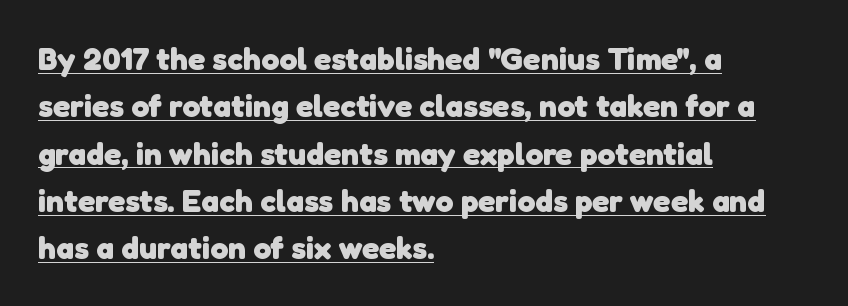
Reading down the column, the eye jumps a familiar distance to each next line. The letters advance in unequal steps, a hallmark of proportional type. Typesetter's note: full bold, strokes at maximum text heaviness. Looks like someone drew a line under every word here. The rendering keeps characters at their native spacing. Examine the stroke ends and you'll find no serifs.
